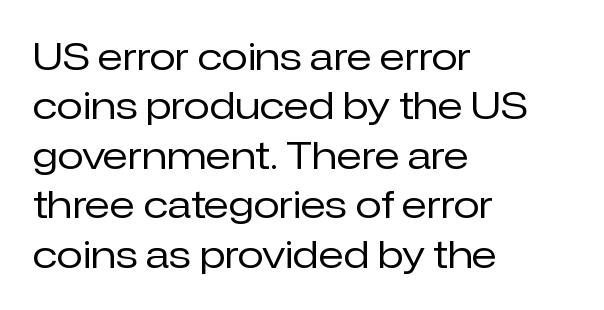
{"serif": "no", "italic": "no", "bold": "no", "weight": "regular", "width": "normal", "stroke_contrast": "low", "x_height": "medium", "monospaced": "no", "underline": "no", "align": "left", "line_spacing": "normal", "line_spacing_ratio": 1.3, "letter_spacing": "normal", "letter_spacing_em": 0.0, "glyph_px": 38}
